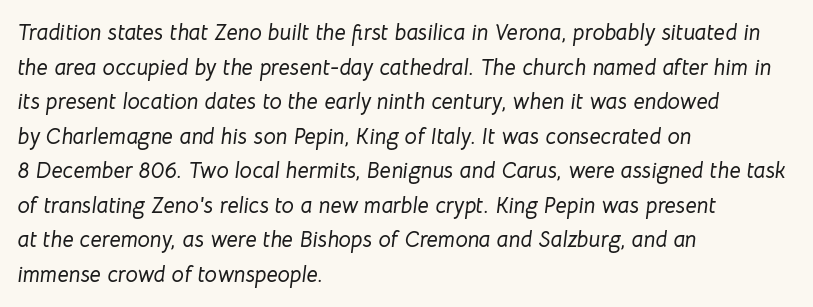
{"italic": "yes", "lean": "right", "slant_degrees": 8, "underline": "no", "align": "left", "line_spacing": "normal", "line_spacing_ratio": 1.57, "letter_spacing": "normal", "letter_spacing_em": 0.0, "glyph_px": 22}
